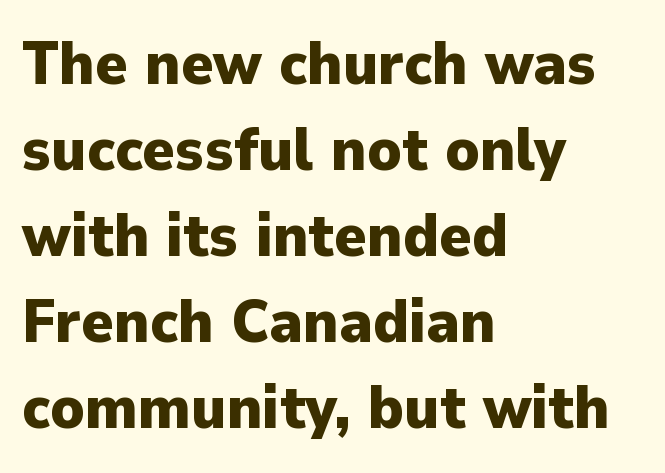
Q: Is the text bold? A: Yes.
Q: Is the text italic (slanted)? A: No, it is upright.
Q: Is the typeface a serif or a sans-serif typeface? A: Sans-serif.
Q: Is the text underlined? A: No.
Q: How is the paragraph aligned? A: Left-aligned.
Q: Is the spacing between letters normal or unusually wide? A: Normal.
Q: Is the spacing between lines tight, normal or loose? A: Normal.
Q: Width (condensed, normal, or wide)? A: Normal.
Q: Stroke contrast? A: Low.
Q: x-height? A: Medium.
Q: Monospaced? A: No.
